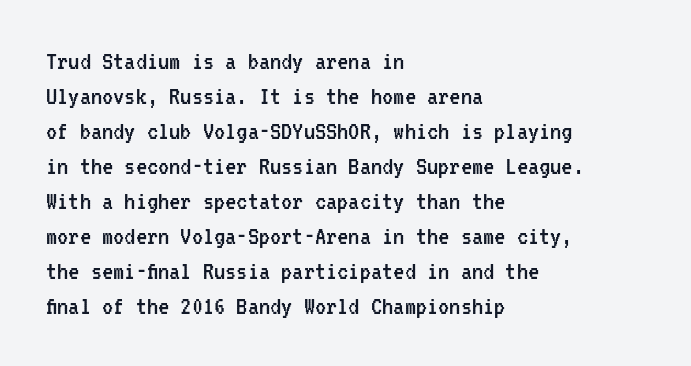
{"serif": "no", "italic": "no", "bold": "no", "weight": "regular", "width": "condensed", "stroke_contrast": "low", "x_height": "medium", "monospaced": "yes", "underline": "no", "align": "left", "line_spacing": "normal", "line_spacing_ratio": 1.25, "letter_spacing": "normal", "letter_spacing_em": 0.0, "glyph_px": 28}
